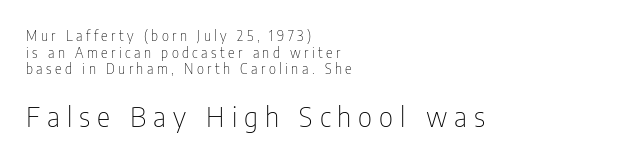
The lettering stays uniformly vertical, giving the passage a roman look. Which of the two is more prominent by size? The second, at the bottom. The lines are quadded left. This rendering widens character spacing well past its baseline value.
